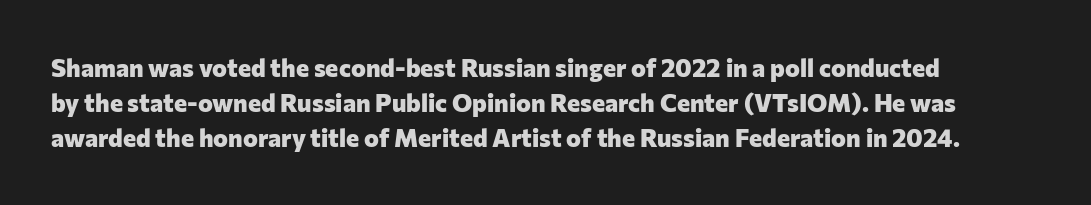
Q: Is the text bold? A: Yes.
Q: Is the text italic (slanted)? A: No, it is upright.
Q: Is the text underlined? A: No.
Q: How is the paragraph aligned? A: Left-aligned.
Q: Is the spacing between letters normal or unusually wide? A: Normal.
Q: Is the spacing between lines tight, normal or loose? A: Normal.
